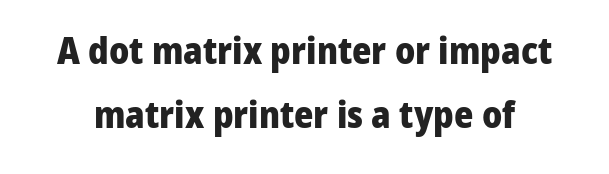
The image shows 37 px heavy sans-serif type, upright; set line spacing 1.74x, normal letter spacing, not underlined; low stroke contrast and a medium x-height.
